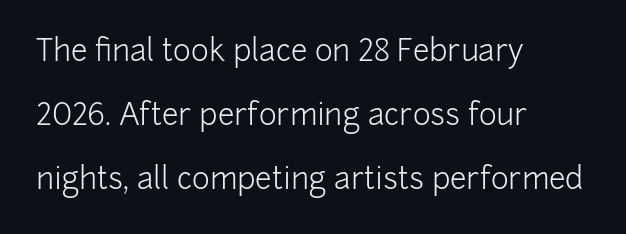
The image shows 30 px light sans-serif type, upright; set left-aligned, loose line spacing (2.13x), normal letter spacing, not underlined; low stroke contrast and a medium x-height.
